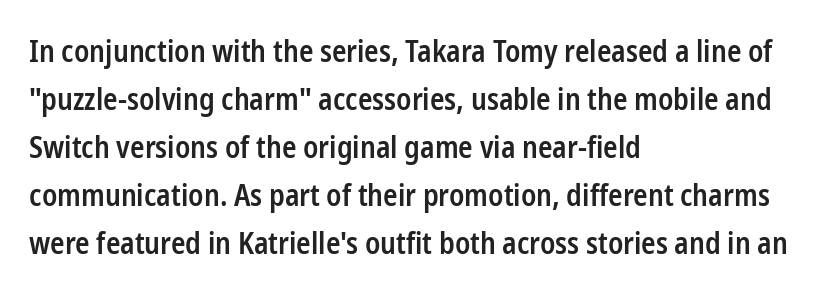
Does the lettering tilt? It doesn't — this is upright. I'd call this a sans setting — the letters go barefoot. The line-height multiplier appears to be the usual default. Quick note: underline off.
